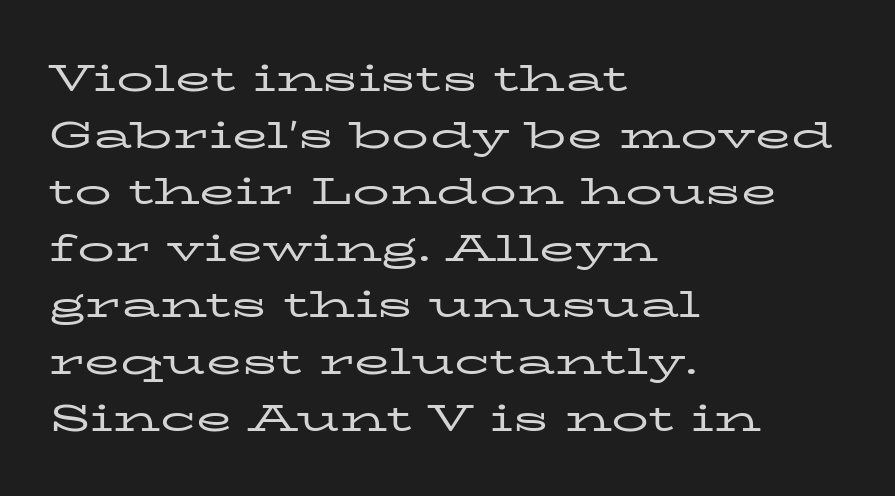
{"serif": "yes", "italic": "no", "bold": "no", "weight": "regular", "width": "wide", "stroke_contrast": "low", "x_height": "medium", "monospaced": "no", "underline": "no", "align": "left", "line_spacing": "normal", "line_spacing_ratio": 1.53, "letter_spacing": "normal", "letter_spacing_em": 0.0, "glyph_px": 37}
